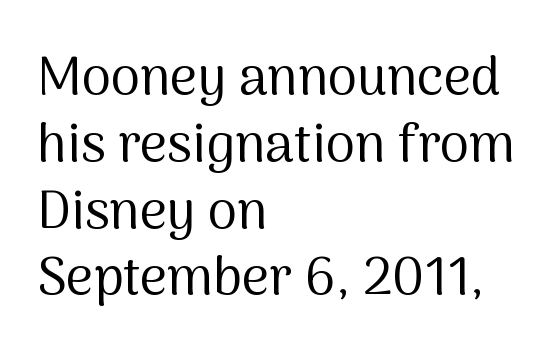
Q: Is the text bold? A: No.
Q: Is the text italic (slanted)? A: No, it is upright.
Q: Is the typeface a serif or a sans-serif typeface? A: Sans-serif.
Q: Is the text underlined? A: No.
Q: How is the paragraph aligned? A: Left-aligned.
Q: Is the spacing between letters normal or unusually wide? A: Normal.
Q: Is the spacing between lines tight, normal or loose? A: Normal.
Q: Width (condensed, normal, or wide)? A: Normal.
Q: Stroke contrast? A: Medium.
Q: x-height? A: Medium.
Q: Monospaced? A: No.
